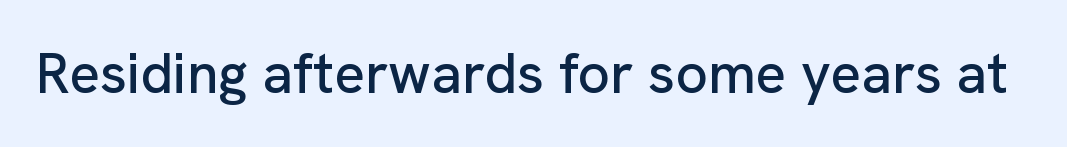
Q: Is the text italic (slanted)? A: No, it is upright.
Q: Is the typeface a serif or a sans-serif typeface? A: Sans-serif.
Q: Is the text underlined? A: No.
Q: Is the spacing between letters normal or unusually wide? A: Normal.
Q: Width (condensed, normal, or wide)? A: Normal.
Q: Stroke contrast? A: Low.
Q: x-height? A: Medium.
Q: Monospaced? A: No.
